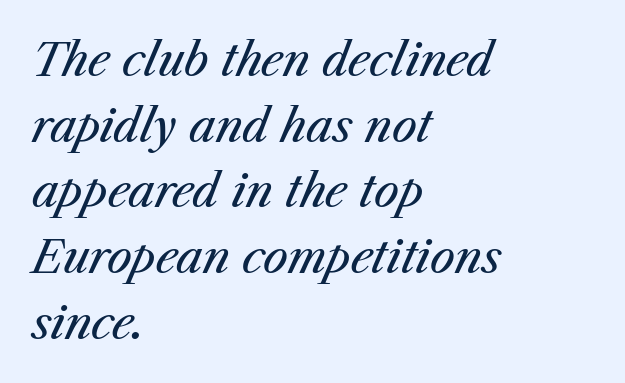
The gaps between neighbouring characters are ordinary and unremarkable. Layout note: lines flush left. The leading is moderate, giving the passage an even texture. Vertical stems look standard width or narrower in stroke. A typesetter would call this proportional, since set widths differ per character.
